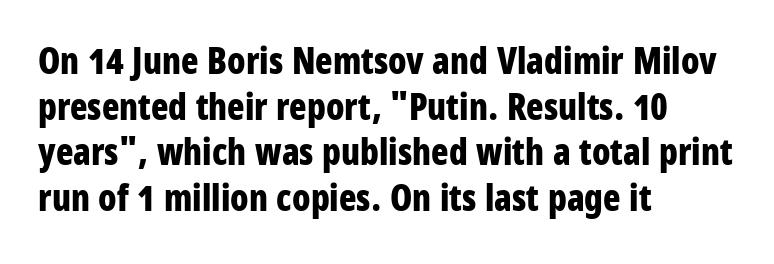
Any mark beneath the type? The region is blank. No italicization has been applied; the sample stays upright. Every letter is thick-stroked: bold, no question. What's the leading like? Ordinary, nothing unusual. You could not count columns in this text — the font is proportionally spaced. The rendering anchors every line to the left-hand side.
